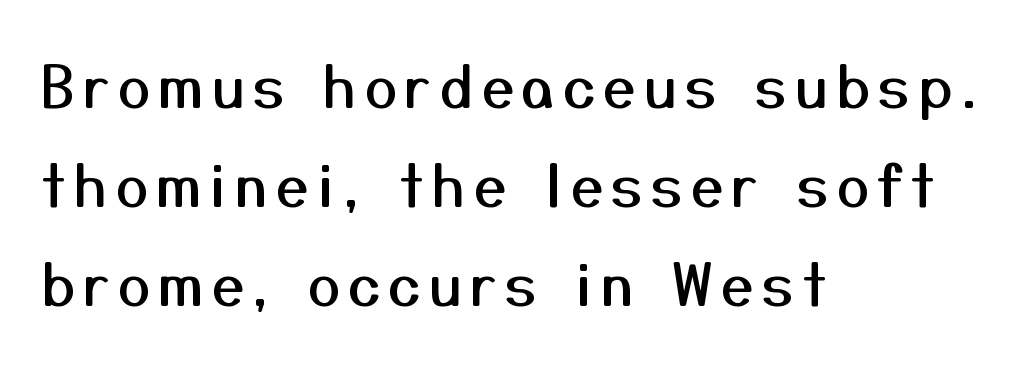
The ragged edge is on the right, which tells us the setting is flush left. Varying glyph widths throughout — classic text-font behaviour. Posture: upright roman. Is this a sans? Yes — the strokes have no serifs.
